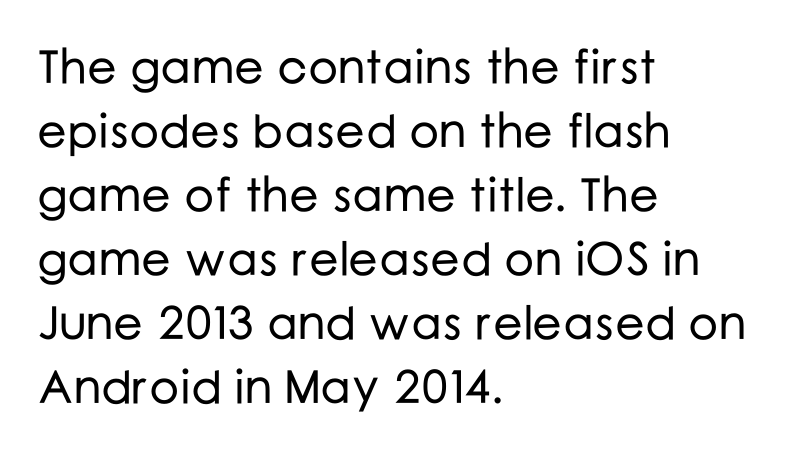
The image shows 47 px sans-serif type, upright; set left-aligned, normal line spacing (1.36x), normal letter spacing, not underlined; low stroke contrast and a medium x-height.
